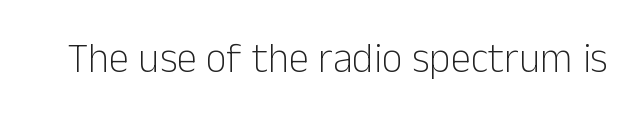
Q: Is the text bold? A: No.
Q: Is the text italic (slanted)? A: No, it is upright.
Q: Is the typeface a serif or a sans-serif typeface? A: Sans-serif.
Q: Is the text underlined? A: No.
Q: Is the spacing between letters normal or unusually wide? A: Normal.
Q: Width (condensed, normal, or wide)? A: Normal.
Q: Stroke contrast? A: Low.
Q: x-height? A: Medium.
Q: Monospaced? A: No.
